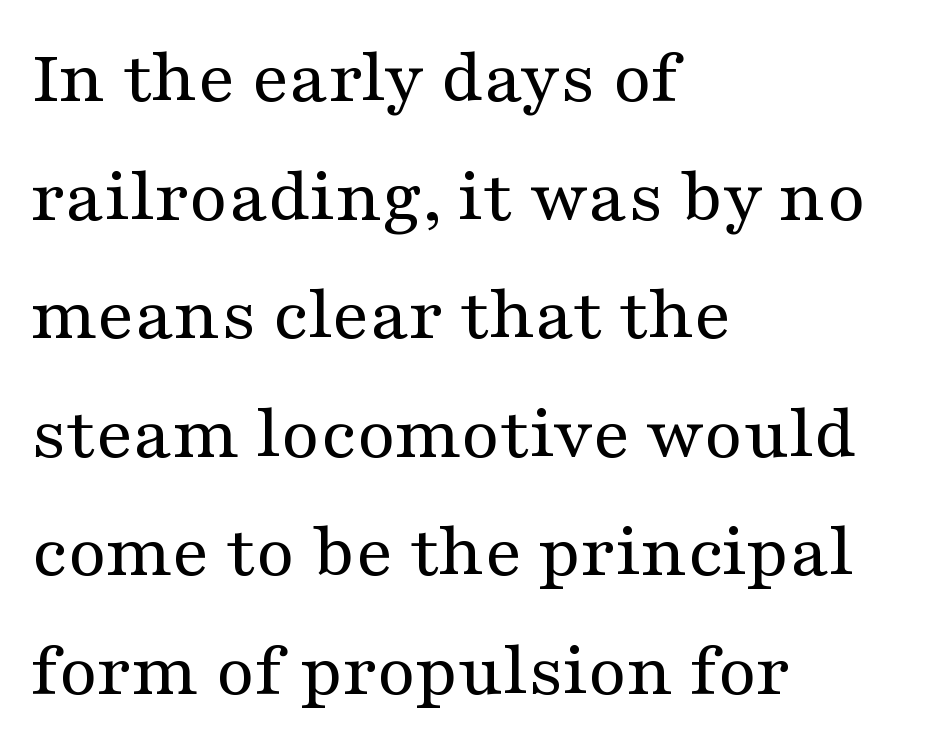
The image shows 78 px regular-weight, wide serif type, upright; set left-aligned, normal line spacing (1.52x), normal letter spacing, not underlined; medium stroke contrast and a medium x-height.
